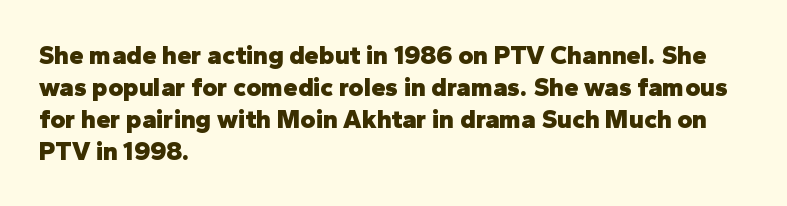
Q: Is the text bold? A: Yes.
Q: Is the text italic (slanted)? A: No, it is upright.
Q: Is the text underlined? A: No.
Q: How is the paragraph aligned? A: Left-aligned.
Q: Is the spacing between letters normal or unusually wide? A: Normal.
